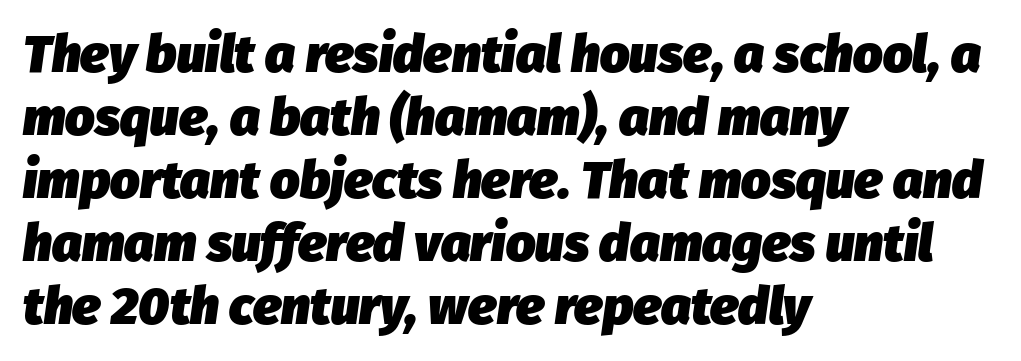
{"italic": "yes", "lean": "right", "slant_degrees": 8, "bold": "yes", "weight": "heavy", "width": "normal", "stroke_contrast": "low", "x_height": "medium", "monospaced": "no", "underline": "no", "align": "left", "line_spacing_ratio": 1.21, "letter_spacing": "normal", "letter_spacing_em": 0.0, "glyph_px": 52}
